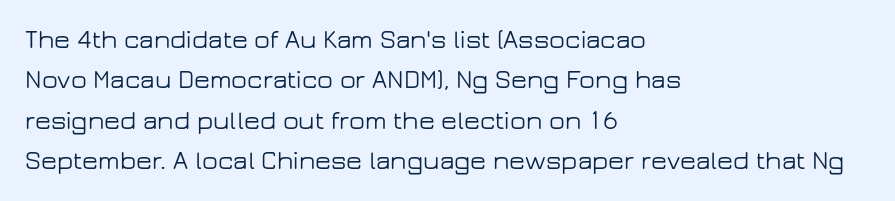
The image shows 26 px text type, upright; set left-aligned, normal line spacing (1.55x), normal letter spacing, not underlined.
